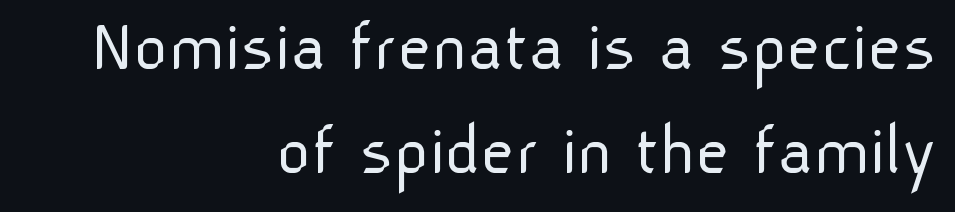
The image shows 74 px light sans-serif type, upright; set right-aligned, normal line spacing (1.4x), normal letter spacing, not underlined; low stroke contrast and a medium x-height.
